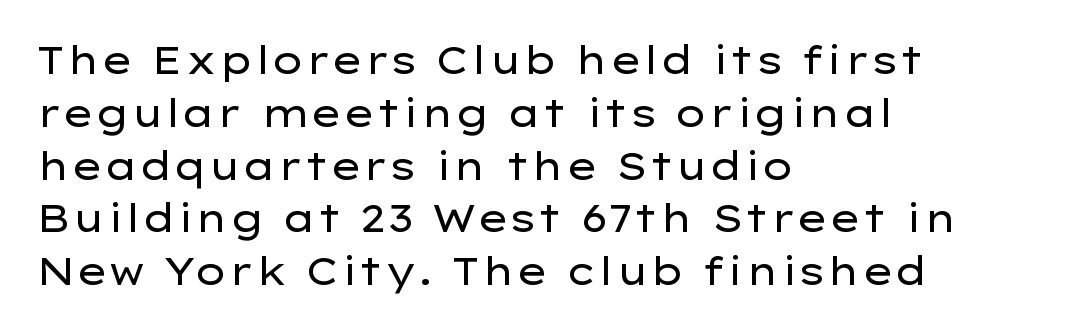
{"serif": "no", "italic": "no", "bold": "no", "weight": "regular", "width": "wide", "stroke_contrast": "low", "x_height": "medium", "monospaced": "no", "underline": "no", "align": "left", "line_spacing": "normal", "line_spacing_ratio": 1.39, "letter_spacing": "normal", "letter_spacing_em": 0.0, "glyph_px": 38}
